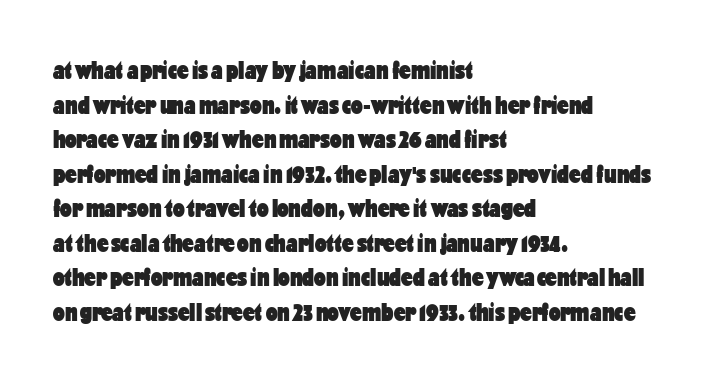
Q: Is the text bold? A: Yes.
Q: Is the text italic (slanted)? A: No, it is upright.
Q: Is the text underlined? A: No.
Q: How is the paragraph aligned? A: Left-aligned.
Q: Is the spacing between letters normal or unusually wide? A: Normal.
Q: Is the spacing between lines tight, normal or loose? A: Normal.
